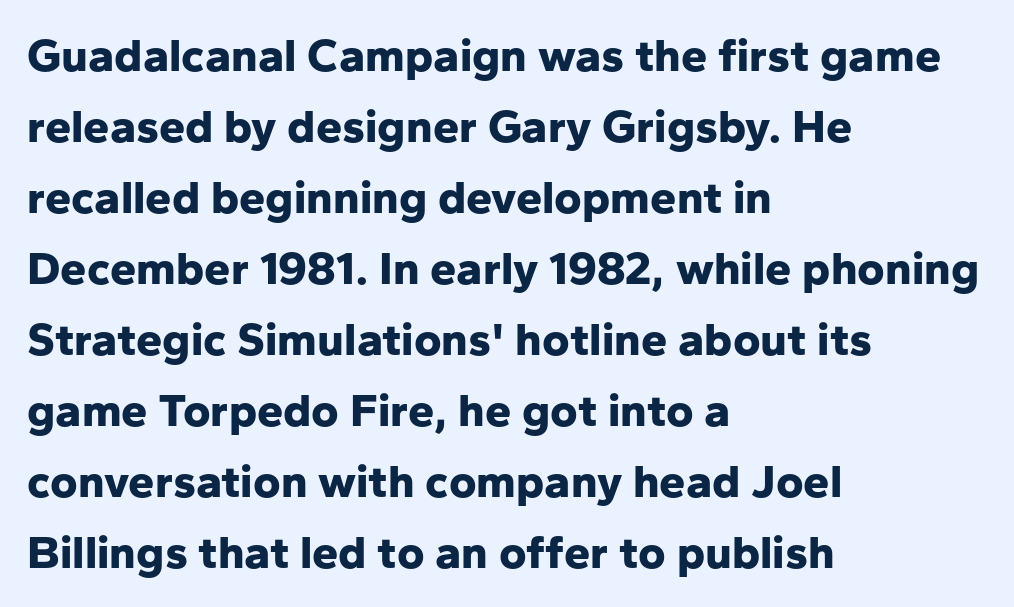
The image shows 47 px bold sans-serif type, upright; set left-aligned, normal line spacing (1.51x), normal letter spacing, not underlined; low stroke contrast and a medium x-height.
